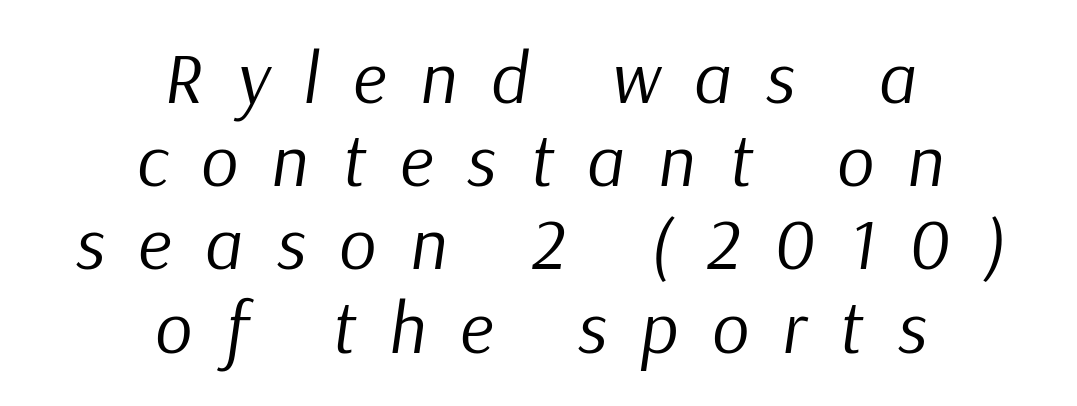
{"italic": "yes", "lean": "right", "slant_degrees": 9, "bold": "no", "weight": "regular", "width": "normal", "stroke_contrast": "low", "x_height": "medium", "monospaced": "no", "underline": "no", "align": "center", "line_spacing": "tight", "line_spacing_ratio": 1.14, "letter_spacing": "wide", "letter_spacing_em": 0.46, "glyph_px": 73}
